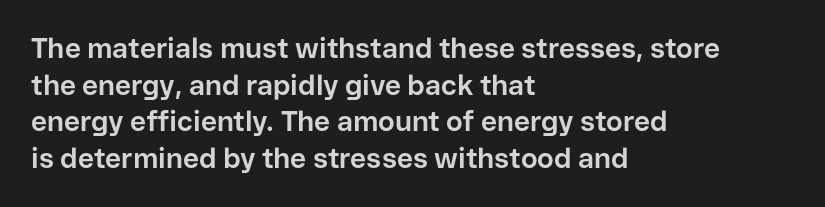
{"serif": "no", "italic": "no", "bold": "yes", "weight": "bold", "width": "normal", "stroke_contrast": "low", "x_height": "medium", "monospaced": "no", "underline": "no", "align": "left", "line_spacing": "normal", "line_spacing_ratio": 1.31, "letter_spacing": "normal", "letter_spacing_em": 0.0, "glyph_px": 28}
